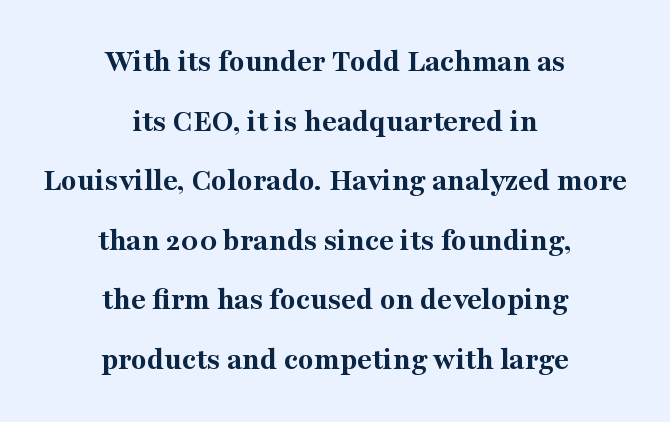
Q: Is the text bold? A: Yes.
Q: Is the text italic (slanted)? A: No, it is upright.
Q: Is the typeface a serif or a sans-serif typeface? A: Serif.
Q: Is the text underlined? A: No.
Q: How is the paragraph aligned? A: Centered.
Q: Is the spacing between letters normal or unusually wide? A: Normal.
Q: Width (condensed, normal, or wide)? A: Normal.
Q: Stroke contrast? A: Medium.
Q: x-height? A: Medium.
Q: Monospaced? A: No.
